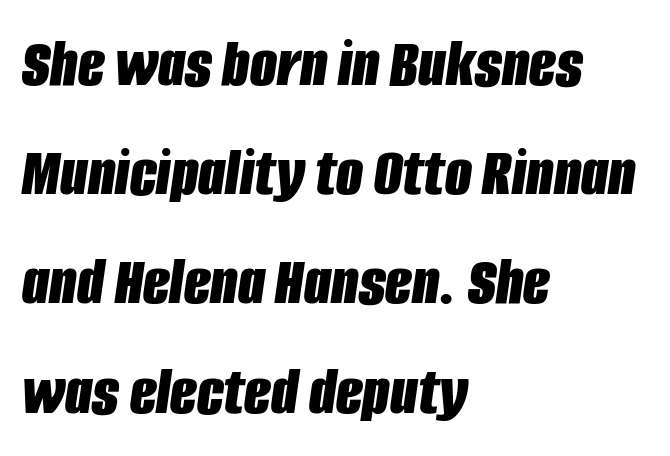
The image shows 70 px bold, condensed type, italic (leaning right); set left-aligned, normal line spacing (1.56x), normal letter spacing, not underlined; low stroke contrast and a large x-height.
